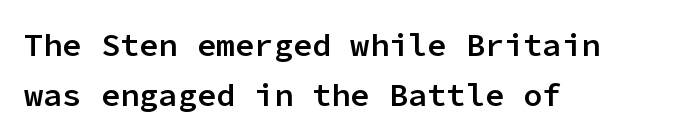
The rendering uses typewriter-style spacing with identical character cells. Does extra space separate the letters? No, they use regular spacing. Ascenders rise straight up at ninety degrees. Quick note: interline space is typical. Students, this is semibold: more ink than regular, less than bold. Grotesque or geometric, the face here clearly has no serifs.
